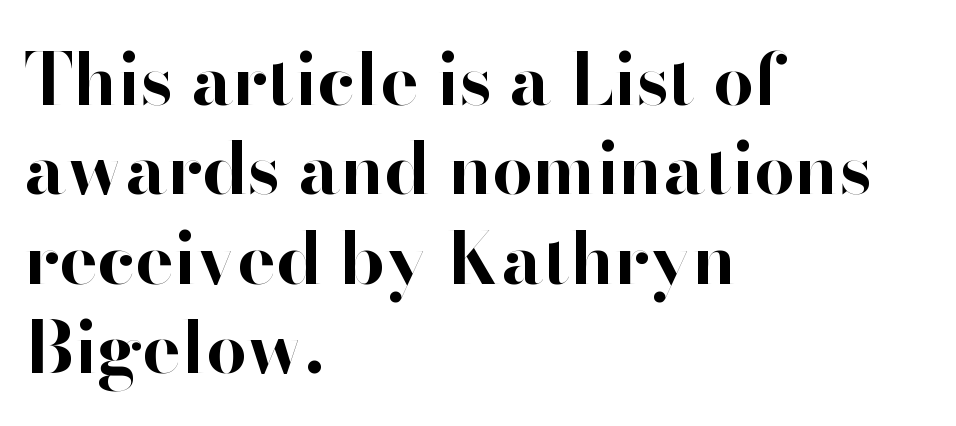
The image shows 72 px bold sans-serif type, upright; set left-aligned, line spacing 1.24x, normal letter spacing, not underlined; high stroke contrast and a small x-height.
